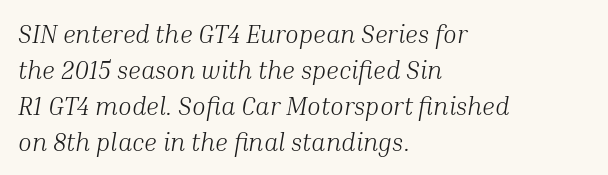
Q: Is the text bold? A: No.
Q: Is the text italic (slanted)? A: Yes, it leans right by about 10 degrees.
Q: Is the text underlined? A: No.
Q: How is the paragraph aligned? A: Left-aligned.
Q: Is the spacing between letters normal or unusually wide? A: Normal.
Q: Is the spacing between lines tight, normal or loose? A: Normal.
